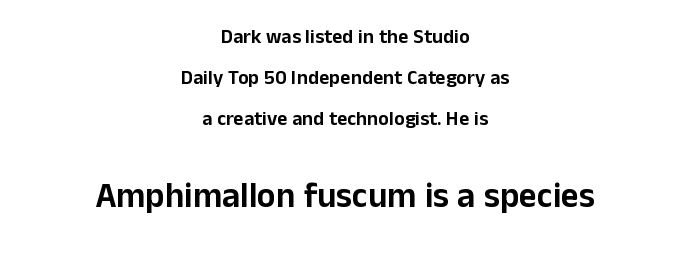
{"serif": "no", "italic": "no", "width": "normal", "stroke_contrast": "low", "x_height": "medium", "monospaced": "no", "underline": "no", "align": "center", "line_spacing": "loose", "line_spacing_ratio": 2.04, "letter_spacing": "normal", "letter_spacing_em": 0.0, "larger_block": "second", "size_ratio": 1.75, "glyph_px": 35}
